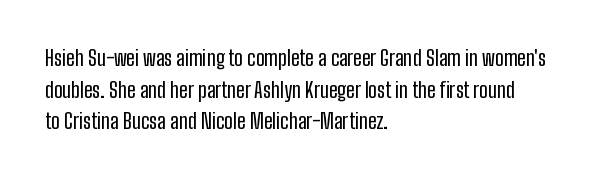
The image shows 21 px text type, upright; set left-aligned, normal line spacing (1.51x), normal letter spacing, not underlined.
